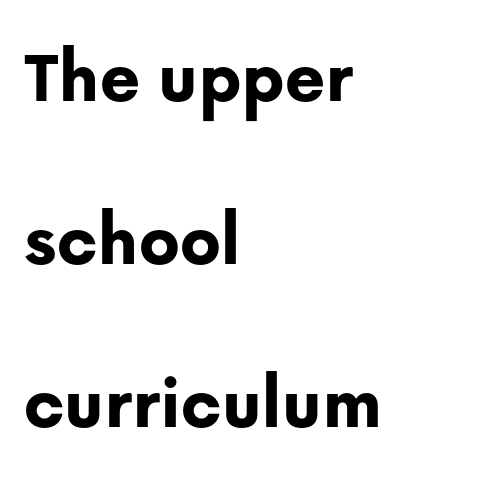
The image shows 77 px bold sans-serif type, upright; set left-aligned, loose line spacing (2.12x), normal letter spacing, not underlined; low stroke contrast and a medium x-height.
